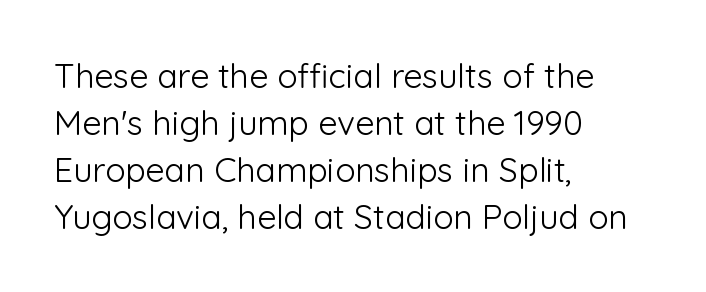
{"serif": "no", "italic": "no", "bold": "no", "weight": "light", "width": "normal", "stroke_contrast": "low", "x_height": "medium", "monospaced": "no", "underline": "no", "align": "left", "line_spacing": "normal", "line_spacing_ratio": 1.38, "letter_spacing": "normal", "letter_spacing_em": 0.0, "glyph_px": 34}
